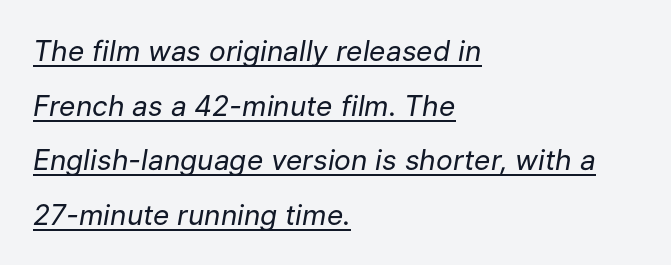
In terms of letterspacing, this is plain default setting. The letters look calm and open, with moderate or lighter stems. Spacing verdict: proportional, widths tailored to each character. If you drew a line through each stem, it would be angled.
